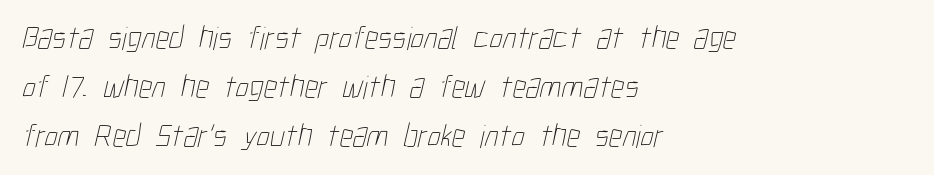
The image shows 33 px thin, condensed type; set left-aligned, normal line spacing (1.49x), normal letter spacing, not underlined; low stroke contrast and a medium x-height.
